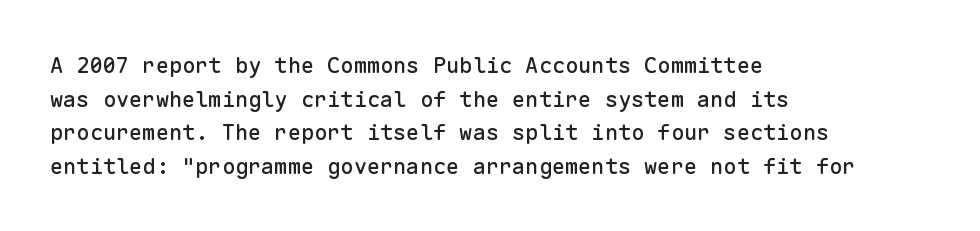
Q: Is the text italic (slanted)? A: No, it is upright.
Q: Is the text underlined? A: No.
Q: How is the paragraph aligned? A: Left-aligned.
Q: Is the spacing between letters normal or unusually wide? A: Normal.
Q: Is the spacing between lines tight, normal or loose? A: Normal.
